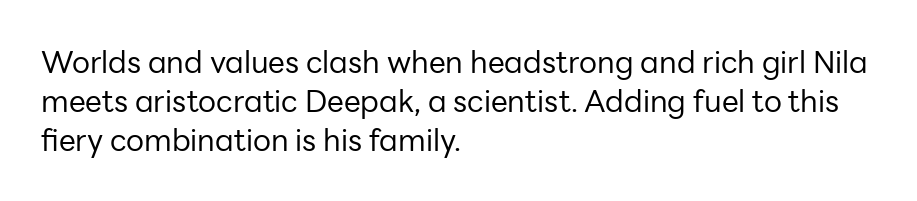
The space between consecutive lines is moderate. Letterform terminals end flat and unadorned throughout the passage. Between one letter and the next there's only the usual sliver of space. The area under the type is left untouched.
